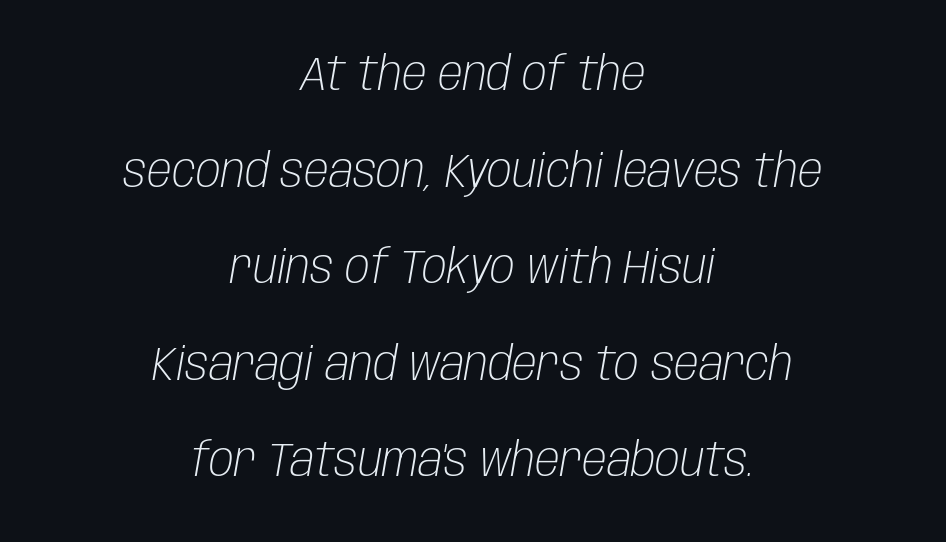
{"italic": "yes", "lean": "right", "slant_degrees": 10, "bold": "no", "weight": "light", "width": "condensed", "stroke_contrast": "low", "x_height": "large", "monospaced": "no", "underline": "no", "align": "center", "line_spacing": "loose", "line_spacing_ratio": 2.1, "letter_spacing": "normal", "letter_spacing_em": 0.0, "glyph_px": 46}
